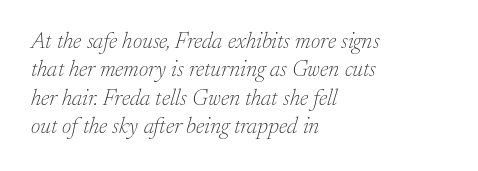
Each stroke keeps to a modest, everyday thickness or less. Nobody touched the tracking dial on this one. Notice how the passage keeps a crisp vertical edge on the left only. This sample uses an oblique cut, with every glyph tilted off the vertical.
